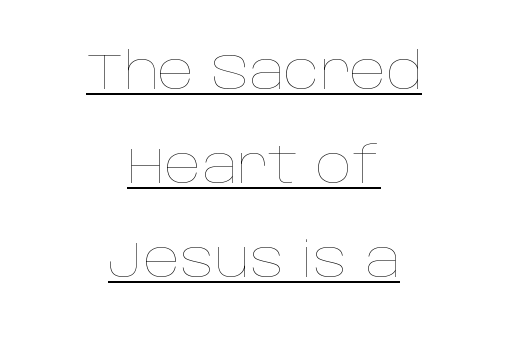
Q: Is the text bold? A: No.
Q: Is the text italic (slanted)? A: No, it is upright.
Q: Is the text underlined? A: Yes.
Q: How is the paragraph aligned? A: Centered.
Q: Is the spacing between letters normal or unusually wide? A: Normal.
Q: Width (condensed, normal, or wide)? A: Normal.
Q: Stroke contrast? A: Low.
Q: x-height? A: Large.
Q: Monospaced? A: No.
